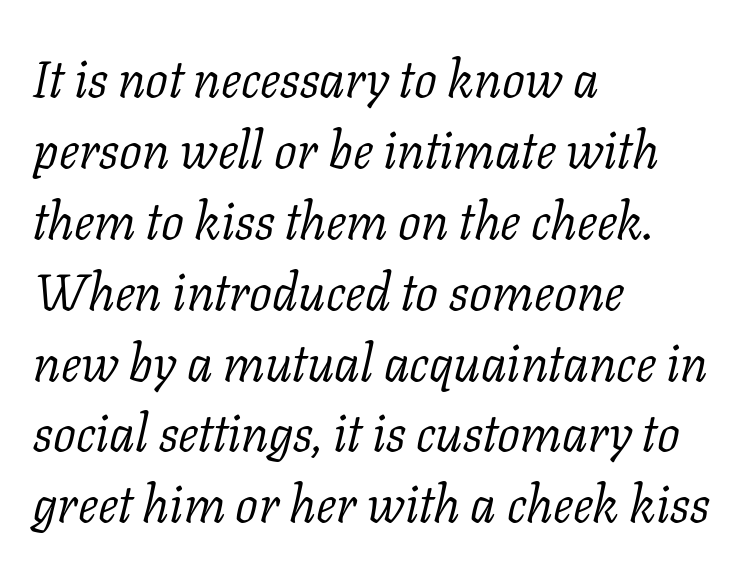
{"serif": "yes", "italic": "yes", "lean": "right", "slant_degrees": 11, "bold": "no", "weight": "light", "width": "normal", "stroke_contrast": "low", "x_height": "medium", "monospaced": "no", "underline": "no", "align": "left", "line_spacing": "normal", "line_spacing_ratio": 1.39, "letter_spacing": "normal", "letter_spacing_em": 0.0, "glyph_px": 51}
